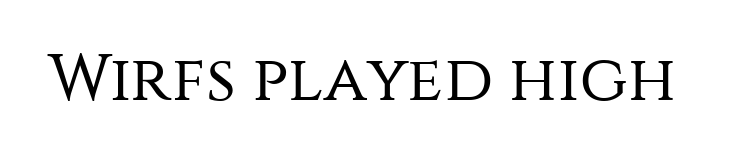
The image shows 65 px regular-weight sans-serif type, upright; set normal letter spacing, not underlined; medium stroke contrast and a large x-height.
